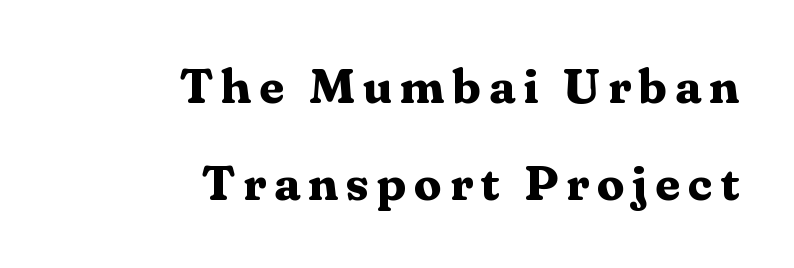
Q: Is the text bold? A: Yes.
Q: Is the text italic (slanted)? A: No, it is upright.
Q: Is the typeface a serif or a sans-serif typeface? A: Serif.
Q: Is the text underlined? A: No.
Q: How is the paragraph aligned? A: Right-aligned.
Q: Is the spacing between lines tight, normal or loose? A: Loose.
Q: Width (condensed, normal, or wide)? A: Normal.
Q: Stroke contrast? A: Medium.
Q: x-height? A: Medium.
Q: Monospaced? A: No.
